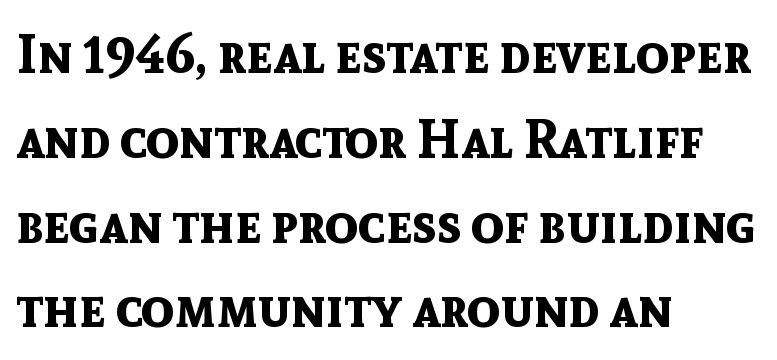
The image shows 54 px bold sans-serif type, upright; set left-aligned, normal line spacing (1.57x), normal letter spacing, not underlined; a medium x-height.
